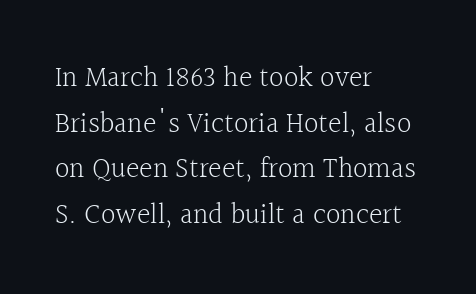
The image shows 29 px light serif type, upright; set left-aligned, normal line spacing (1.57x), normal letter spacing, not underlined; a medium x-height.
